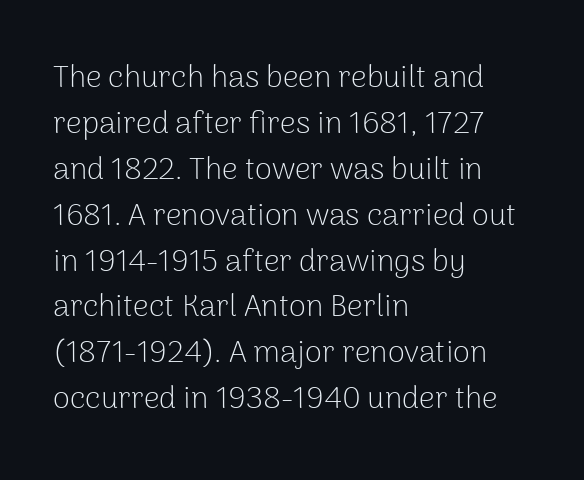
{"serif": "no", "italic": "no", "bold": "no", "weight": "light", "width": "normal", "stroke_contrast": "low", "x_height": "medium", "monospaced": "no", "underline": "no", "align": "left", "line_spacing": "normal", "line_spacing_ratio": 1.48, "letter_spacing": "normal", "letter_spacing_em": 0.0, "glyph_px": 31}
